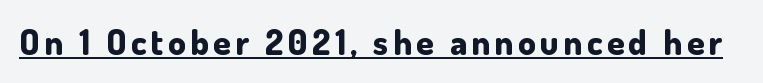
Q: Is the text bold? A: Yes.
Q: Is the text italic (slanted)? A: No, it is upright.
Q: Is the typeface a serif or a sans-serif typeface? A: Sans-serif.
Q: Is the text underlined? A: Yes.
Q: Width (condensed, normal, or wide)? A: Normal.
Q: Stroke contrast? A: Low.
Q: x-height? A: Small.
Q: Monospaced? A: No.
